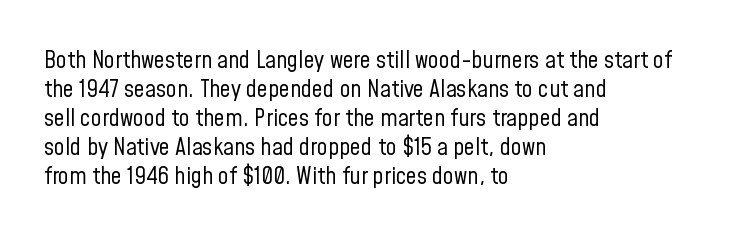
The strokes carry an ordinary text weight at most. Default kerning and tracking; the words read as compact shapes. The gap between lines stays unmarked. Does the lettering tilt? It doesn't — this is upright.
